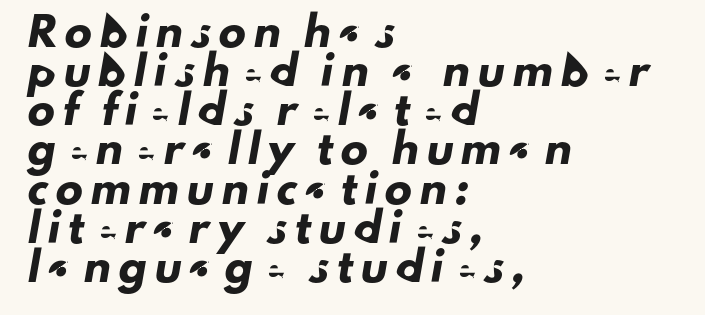
The foot of each line stays bare and open. Does extra space separate the letters? Yes, quite a lot of it. Leftover space on each line is placed entirely after the last word. Quick note: interline space is typical.
